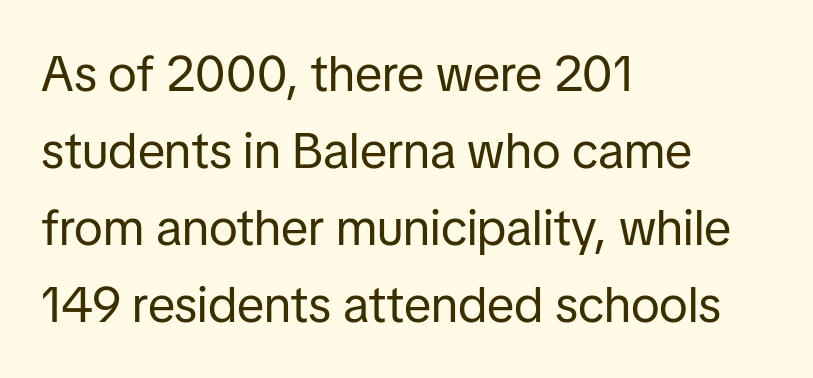
{"serif": "no", "italic": "no", "bold": "no", "weight": "regular", "width": "normal", "stroke_contrast": "low", "x_height": "medium", "monospaced": "no", "underline": "no", "align": "left", "line_spacing": "normal", "line_spacing_ratio": 1.54, "letter_spacing": "normal", "letter_spacing_em": 0.0, "glyph_px": 50}
